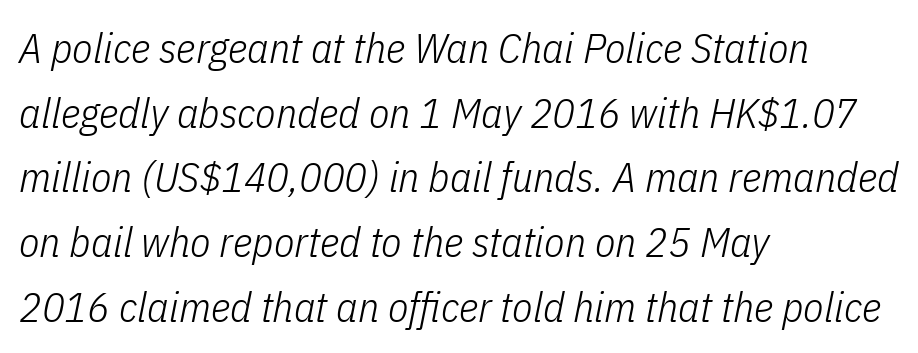
The image shows 42 px light, condensed type, italic (leaning right); set left-aligned, normal line spacing (1.54x), normal letter spacing, not underlined; low stroke contrast and a medium x-height.
